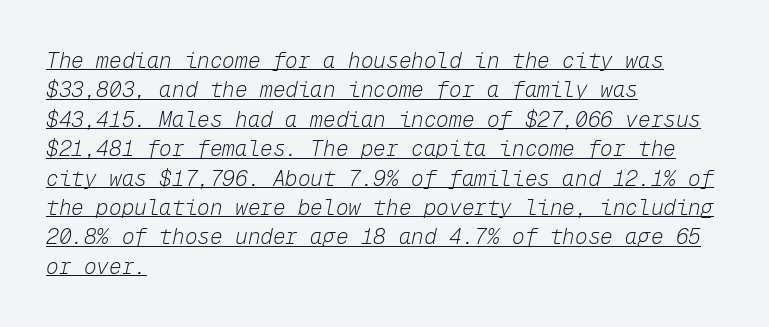
{"italic": "yes", "lean": "right", "slant_degrees": 12, "bold": "no", "underline": "yes", "align": "left", "line_spacing": "normal", "line_spacing_ratio": 1.4, "letter_spacing": "normal", "letter_spacing_em": 0.0, "glyph_px": 21}
